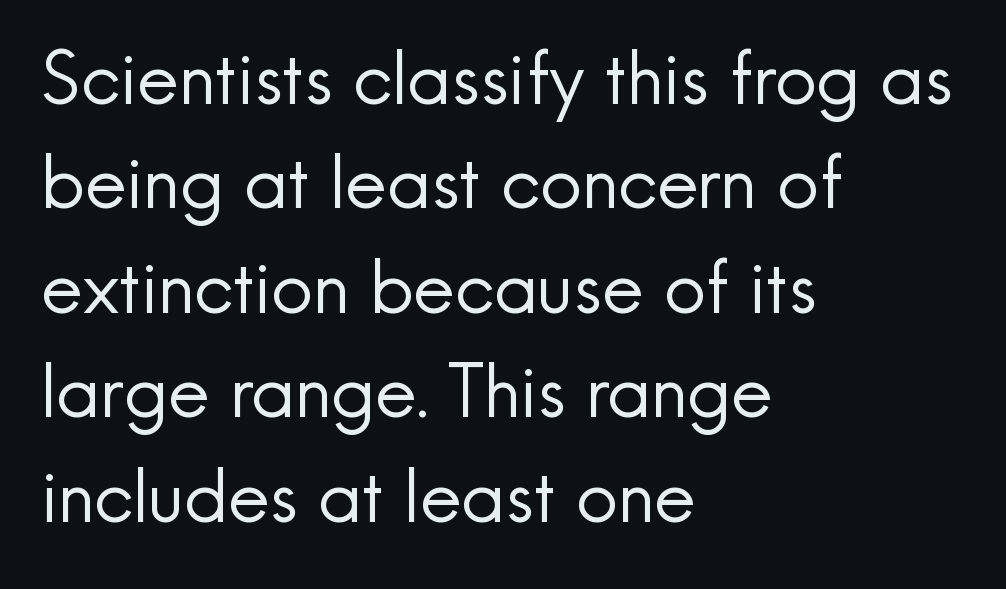
{"serif": "no", "italic": "no", "bold": "no", "weight": "regular", "width": "normal", "x_height": "small", "monospaced": "no", "underline": "no", "align": "left", "line_spacing": "normal", "line_spacing_ratio": 1.43, "letter_spacing": "normal", "letter_spacing_em": 0.0, "glyph_px": 73}
